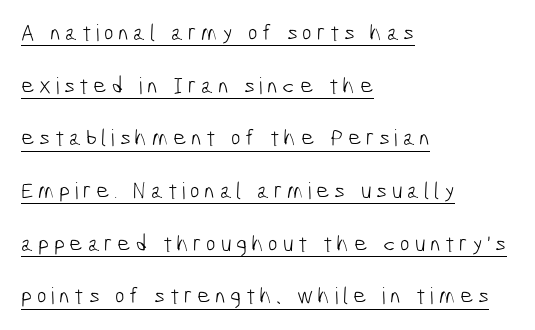
Q: Is the text bold? A: No.
Q: Is the text underlined? A: Yes.
Q: How is the paragraph aligned? A: Left-aligned.
Q: Is the spacing between letters normal or unusually wide? A: Unusually wide.
Q: Is the spacing between lines tight, normal or loose? A: Loose.
